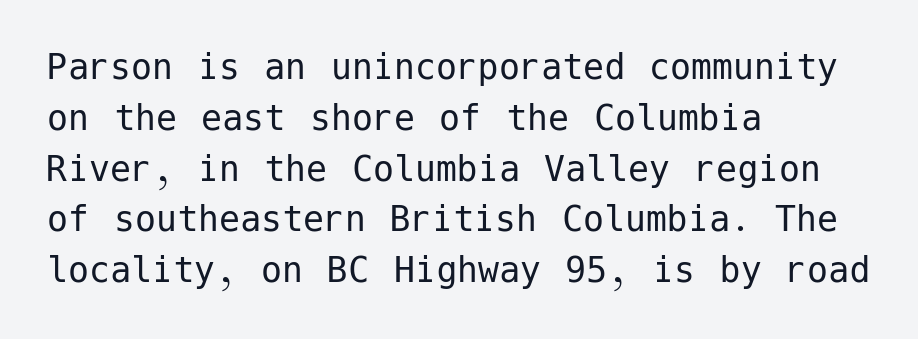
{"serif": "no", "italic": "no", "bold": "no", "weight": "regular", "width": "normal", "stroke_contrast": "low", "x_height": "medium", "underline": "no", "align": "left", "line_spacing_ratio": 1.21, "letter_spacing": "normal", "letter_spacing_em": 0.0, "glyph_px": 42}
